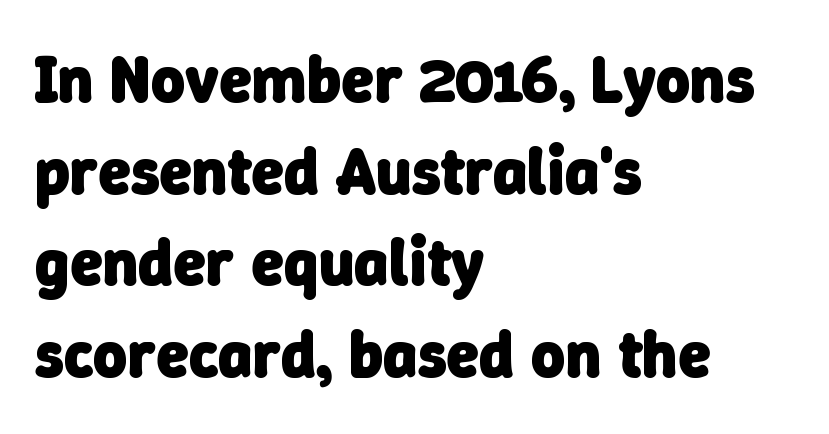
{"serif": "no", "bold": "yes", "weight": "heavy", "width": "normal", "stroke_contrast": "low", "x_height": "medium", "monospaced": "no", "underline": "no", "align": "left", "line_spacing": "normal", "line_spacing_ratio": 1.39, "letter_spacing": "normal", "letter_spacing_em": 0.0, "glyph_px": 66}
